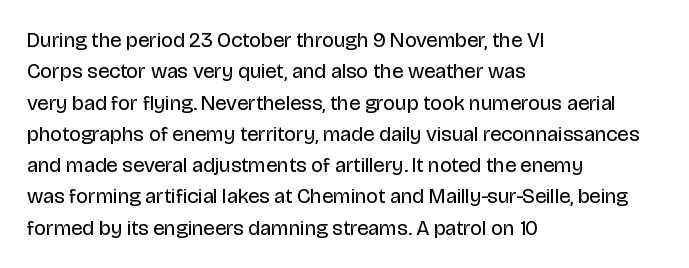
{"italic": "no", "bold": "no", "underline": "no", "align": "left", "line_spacing": "normal", "line_spacing_ratio": 1.49, "letter_spacing": "normal", "letter_spacing_em": 0.0, "glyph_px": 21}
